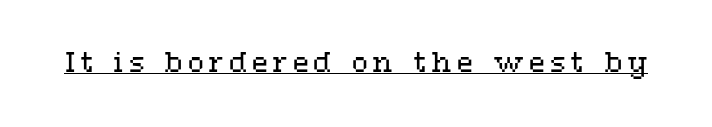
The image shows 26 px text type, upright; set underlined.
